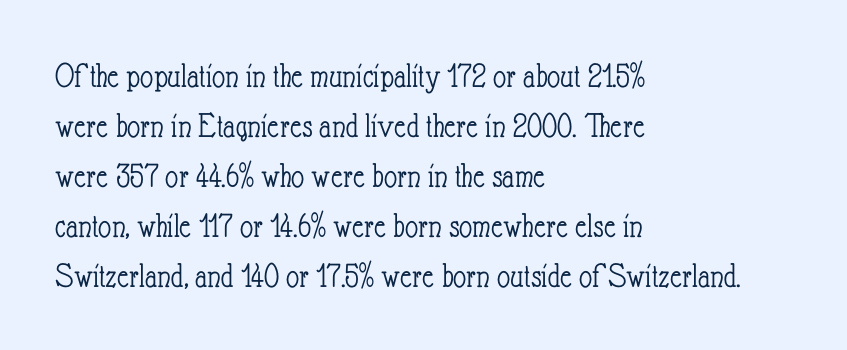
Here the designer chose a conventional face with non-uniform glyph widths. The glyphs are unaccompanied by any horizontal stroke below them. How would I describe the line gaps? Plain and ordinary. Weight class: somewhere from thin through regular. Spacing between characters is what you'd get straight out of the box.
